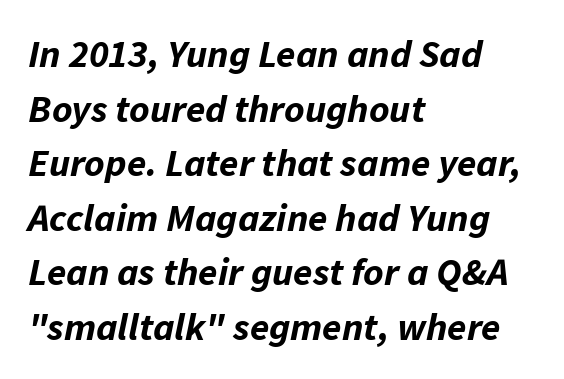
Q: Is the text bold? A: Yes.
Q: Is the text italic (slanted)? A: Yes, it leans right by about 11 degrees.
Q: Is the text underlined? A: No.
Q: How is the paragraph aligned? A: Left-aligned.
Q: Is the spacing between letters normal or unusually wide? A: Normal.
Q: Is the spacing between lines tight, normal or loose? A: Normal.
Q: Width (condensed, normal, or wide)? A: Normal.
Q: Stroke contrast? A: Low.
Q: x-height? A: Medium.
Q: Monospaced? A: No.
